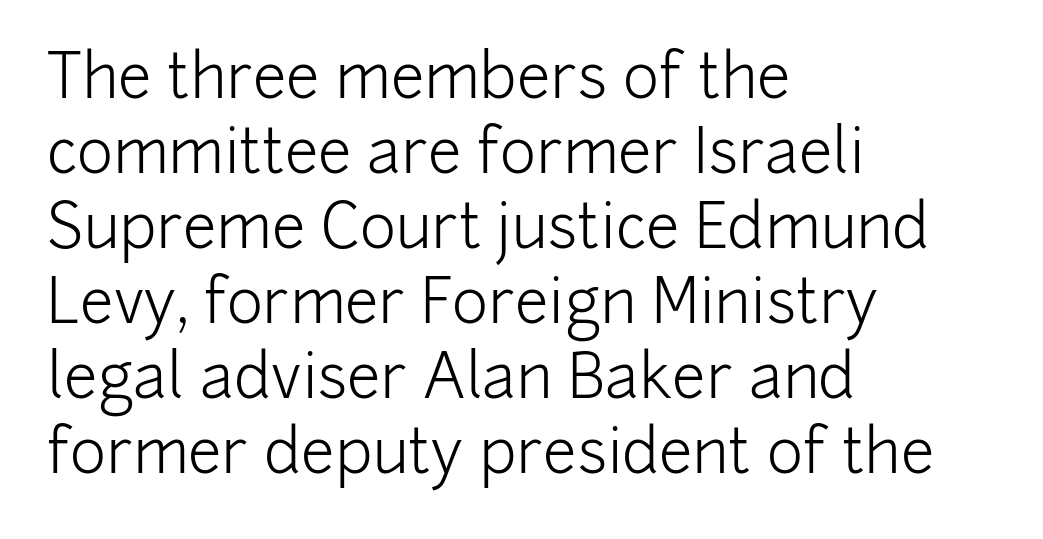
Q: Is the text bold? A: No.
Q: Is the text italic (slanted)? A: No, it is upright.
Q: Is the typeface a serif or a sans-serif typeface? A: Sans-serif.
Q: Is the text underlined? A: No.
Q: How is the paragraph aligned? A: Left-aligned.
Q: Is the spacing between letters normal or unusually wide? A: Normal.
Q: Width (condensed, normal, or wide)? A: Normal.
Q: Stroke contrast? A: Low.
Q: x-height? A: Medium.
Q: Monospaced? A: No.
